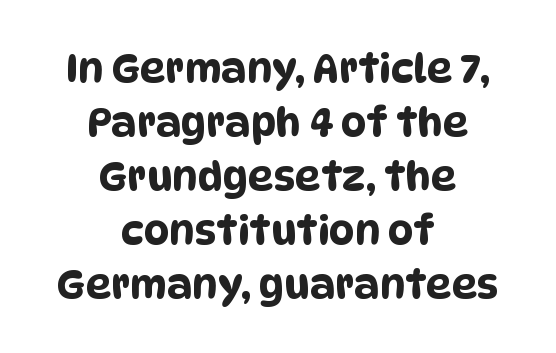
The image shows 40 px condensed sans-serif type; set centered, normal line spacing (1.35x), normal letter spacing, not underlined; low stroke contrast and a large x-height.
